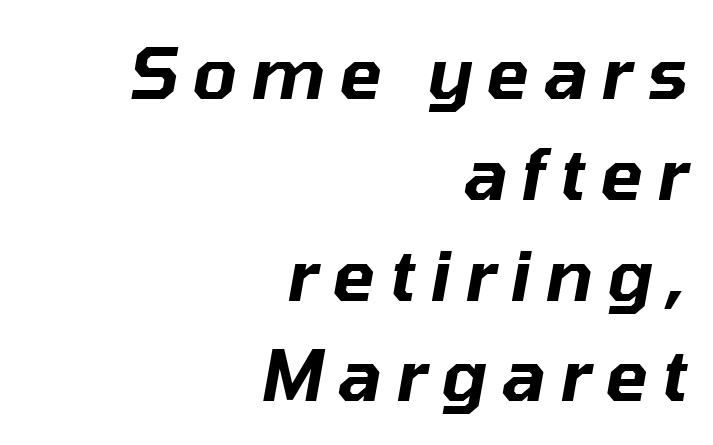
Q: Is the text italic (slanted)? A: Yes, it leans right by about 10 degrees.
Q: Is the text underlined? A: No.
Q: How is the paragraph aligned? A: Right-aligned.
Q: Is the spacing between letters normal or unusually wide? A: Unusually wide.
Q: Is the spacing between lines tight, normal or loose? A: Normal.
Q: Width (condensed, normal, or wide)? A: Normal.
Q: Stroke contrast? A: Low.
Q: x-height? A: Medium.
Q: Monospaced? A: No.
